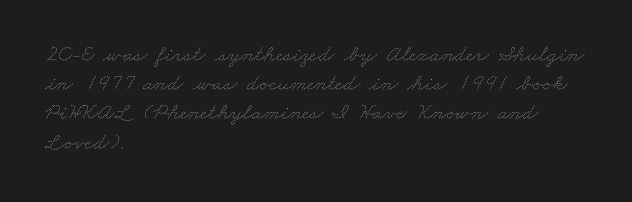
{"bold": "no", "underline": "no", "align": "left", "line_spacing": "normal", "line_spacing_ratio": 1.27, "letter_spacing": "normal", "letter_spacing_em": 0.0, "glyph_px": 23}
